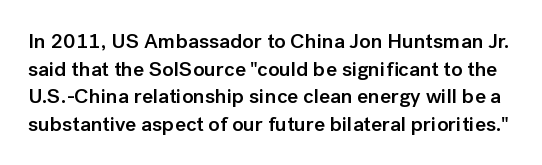
A bit beefed up — I'd call it semibold rather than bold. Notice how the stems are strictly vertical — no italics here. Is the letter spacing exaggerated? No — it looks like the ordinary default. Evenly set lines give the paragraph a standard silhouette. The strip under each line holds only bare page.
